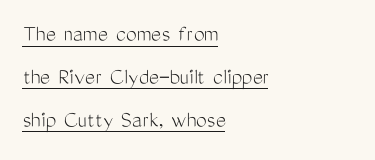
The image shows 24 px text type, upright; set left-aligned, line spacing 1.79x, normal letter spacing, underlined.
